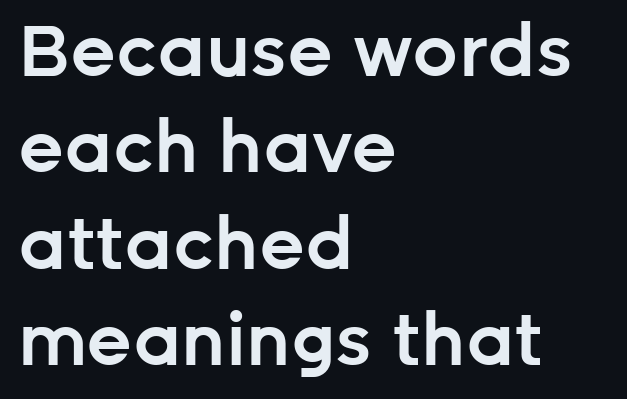
The image shows 72 px semibold sans-serif type, upright; set left-aligned, normal line spacing (1.34x), normal letter spacing, not underlined; low stroke contrast and a medium x-height.
